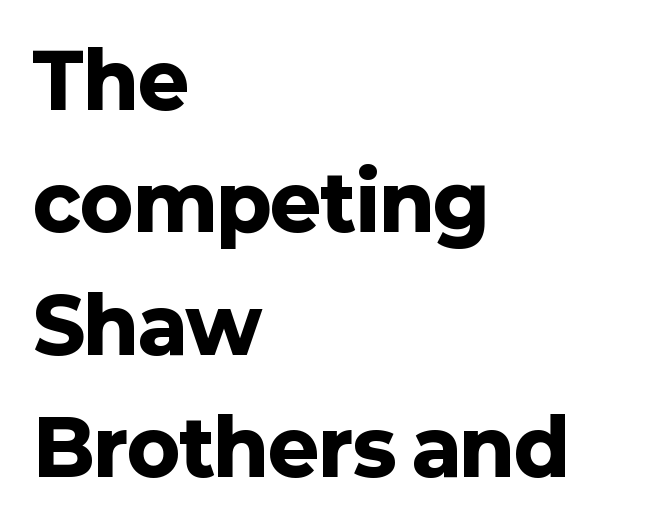
The image shows 77 px heavy sans-serif type, upright; set left-aligned, normal line spacing (1.59x), normal letter spacing, not underlined; low stroke contrast and a medium x-height.
